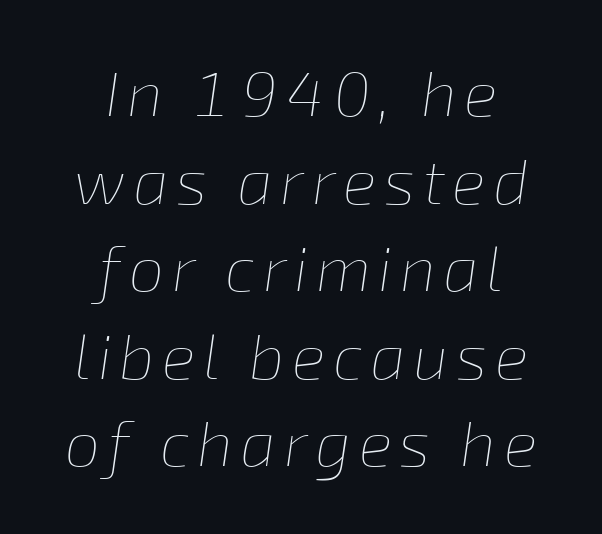
Q: Is the text bold? A: No.
Q: Is the text italic (slanted)? A: Yes, it leans right by about 8 degrees.
Q: Is the text underlined? A: No.
Q: How is the paragraph aligned? A: Centered.
Q: Is the spacing between lines tight, normal or loose? A: Normal.
Q: Width (condensed, normal, or wide)? A: Normal.
Q: Stroke contrast? A: Low.
Q: x-height? A: Medium.
Q: Monospaced? A: No.
